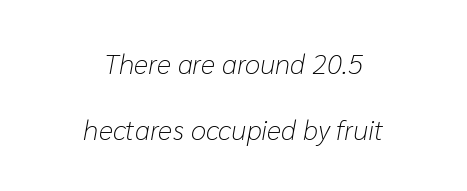
The image shows 28 px light type, italic (leaning right); set centered, loose line spacing (2.35x), normal letter spacing, not underlined; low stroke contrast and a medium x-height.
